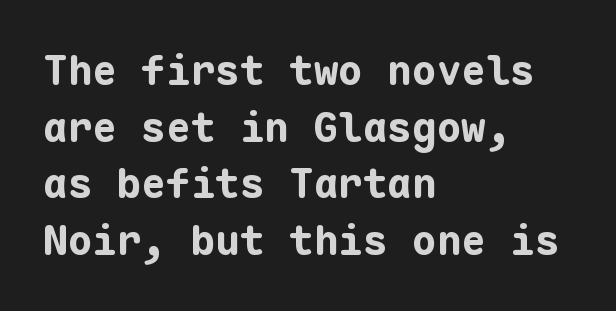
The zone under the glyphs is completely vacant. Is the letter spacing exaggerated? No — it looks like the ordinary default. This sample has the even, mechanical cadence of fixed-width lettering. The characters display no serif detailing; their extremities are plain.
